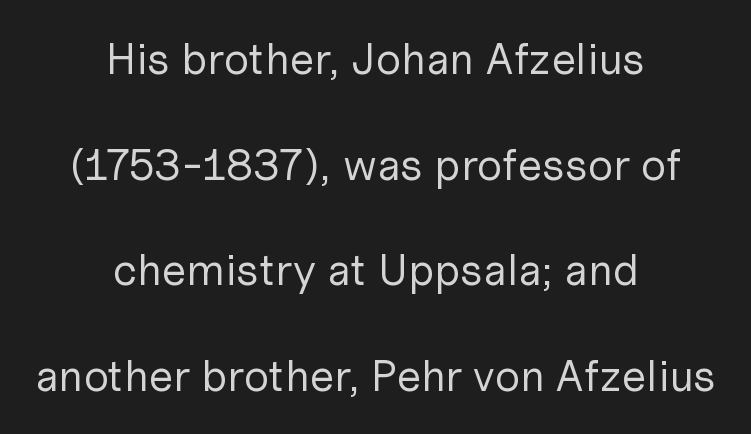
The image shows 44 px regular-weight sans-serif type, upright; set centered, loose line spacing (2.4x), normal letter spacing, not underlined; low stroke contrast and a medium x-height.
